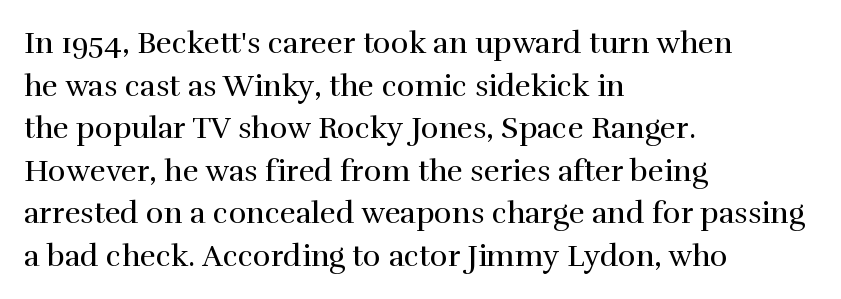
The image shows 30 px regular-weight serif type, upright; set left-aligned, normal line spacing (1.42x), normal letter spacing, not underlined; high stroke contrast and a medium x-height.
